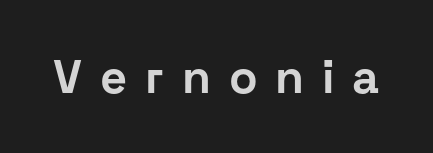
{"serif": "no", "italic": "no", "bold": "yes", "weight": "bold", "width": "normal", "stroke_contrast": "low", "x_height": "medium", "monospaced": "no", "underline": "no", "letter_spacing": "wide", "letter_spacing_em": 0.38, "glyph_px": 47}
